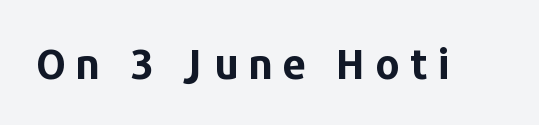
The image shows 42 px bold sans-serif type, upright; set unusually wide letter spacing (+0.22 em), not underlined; low stroke contrast and a medium x-height.
